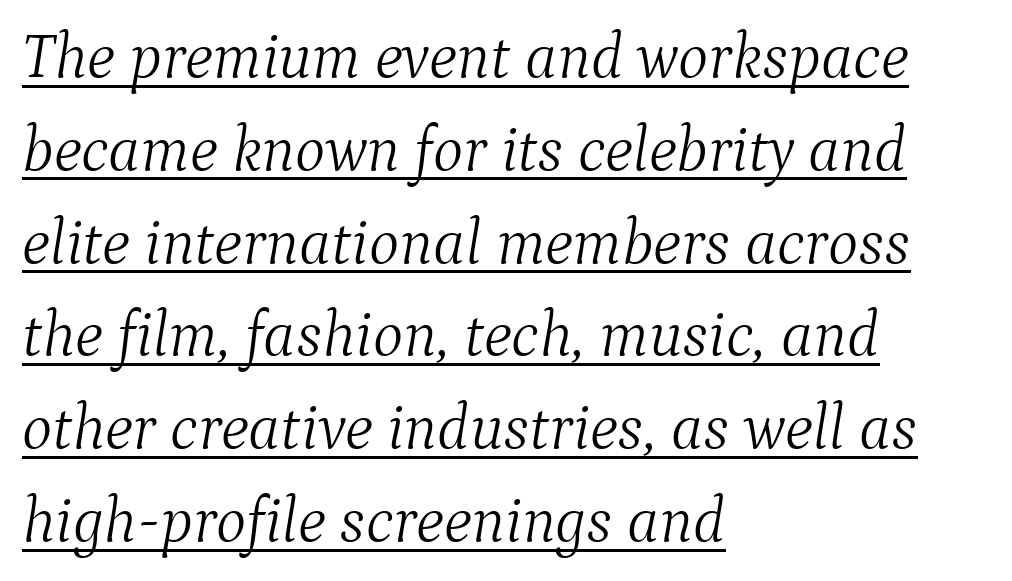
{"serif": "yes", "italic": "yes", "lean": "right", "slant_degrees": 9, "bold": "no", "weight": "light", "width": "normal", "stroke_contrast": "medium", "x_height": "medium", "monospaced": "no", "underline": "yes", "align": "left", "line_spacing": "normal", "line_spacing_ratio": 1.45, "letter_spacing": "normal", "letter_spacing_em": 0.0, "glyph_px": 64}
